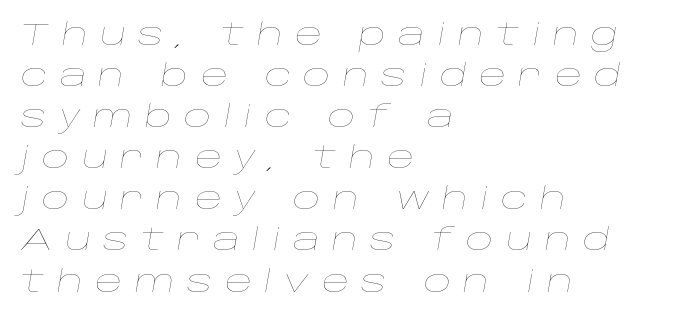
{"italic": "yes", "lean": "right", "slant_degrees": 10, "bold": "no", "weight": "thin", "width": "wide", "stroke_contrast": "low", "x_height": "large", "monospaced": "no", "underline": "no", "align": "left", "line_spacing": "normal", "line_spacing_ratio": 1.37, "letter_spacing": "wide", "letter_spacing_em": 0.4, "glyph_px": 30}
